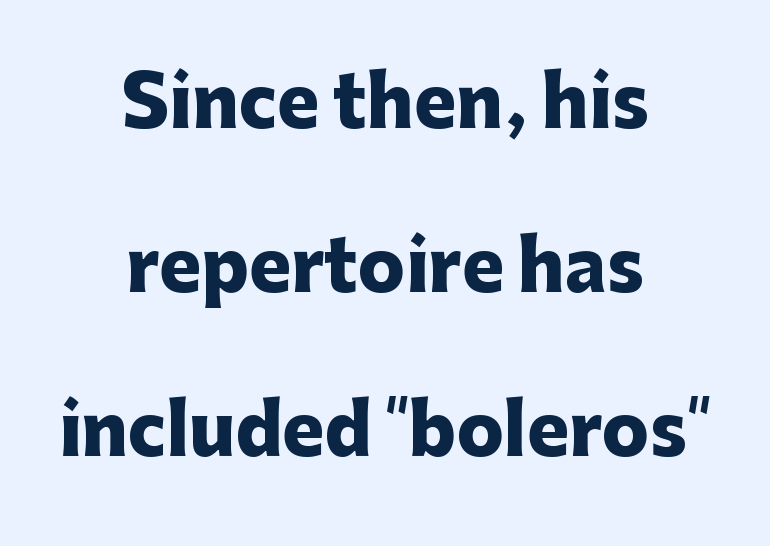
Q: Is the text bold? A: Yes.
Q: Is the text italic (slanted)? A: No, it is upright.
Q: Is the typeface a serif or a sans-serif typeface? A: Sans-serif.
Q: Is the text underlined? A: No.
Q: How is the paragraph aligned? A: Centered.
Q: Is the spacing between letters normal or unusually wide? A: Normal.
Q: Is the spacing between lines tight, normal or loose? A: Loose.
Q: Width (condensed, normal, or wide)? A: Normal.
Q: Stroke contrast? A: Low.
Q: x-height? A: Medium.
Q: Monospaced? A: No.
